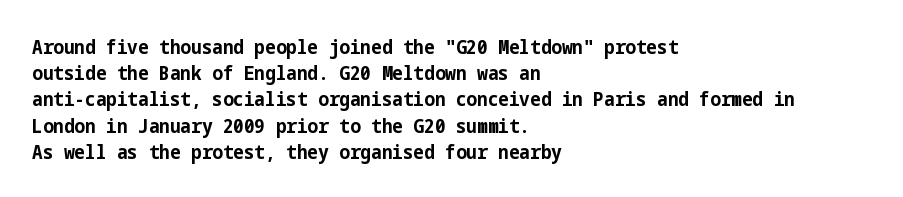
Leftover space on each line is placed entirely after the last word. Honestly, the row spacing looks completely unremarkable. This sample uses an upright cut, with every glyph sitting square on the baseline. A typesetter would call this zero additional tracking. Check the space under the baseline: it is left empty.
